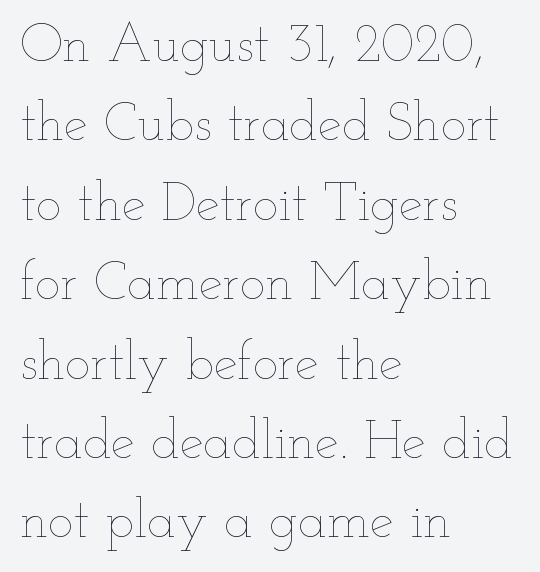
{"italic": "no", "bold": "no", "weight": "thin", "width": "wide", "stroke_contrast": "low", "x_height": "small", "monospaced": "no", "underline": "no", "align": "left", "line_spacing": "normal", "line_spacing_ratio": 1.47, "letter_spacing": "normal", "letter_spacing_em": 0.0, "glyph_px": 54}
